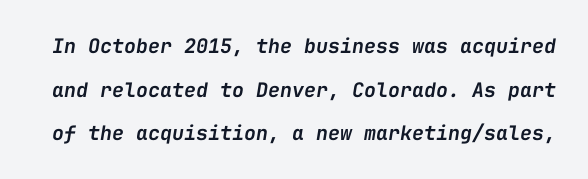
The image shows 20 px text type, italic (leaning right); set loose line spacing (2.18x), normal letter spacing, not underlined.
